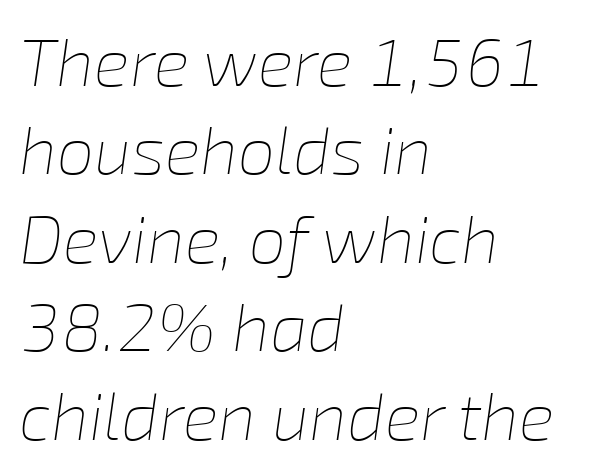
The image shows 67 px thin type, italic (leaning right); set left-aligned, normal line spacing (1.32x), normal letter spacing, not underlined; low stroke contrast and a medium x-height.
